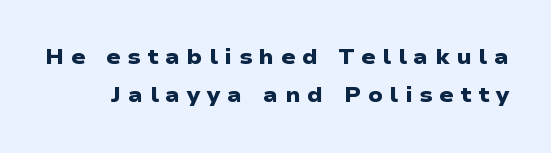
Short note: letters widely spaced. What weight is shown? A full bold with thick strokes. The area under the type is left untouched.
